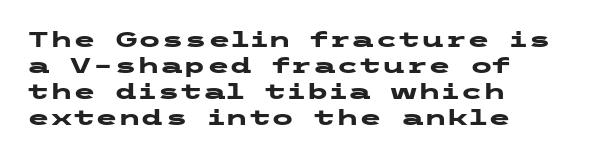
{"italic": "no", "bold": "yes", "underline": "no", "align": "left", "line_spacing_ratio": 1.24, "letter_spacing": "normal", "letter_spacing_em": 0.0, "glyph_px": 21}
